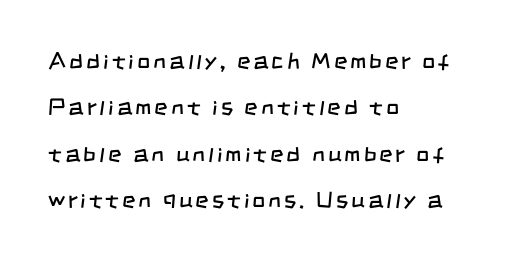
{"bold": "no", "underline": "no", "align": "left", "line_spacing": "loose", "line_spacing_ratio": 2.02, "glyph_px": 23}
